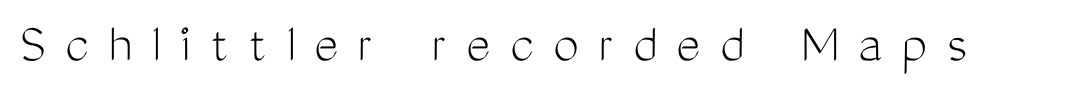
{"serif": "no", "italic": "no", "bold": "no", "weight": "light", "width": "condensed", "stroke_contrast": "medium", "x_height": "medium", "monospaced": "no", "underline": "no", "letter_spacing": "wide", "letter_spacing_em": 0.35, "glyph_px": 57}
